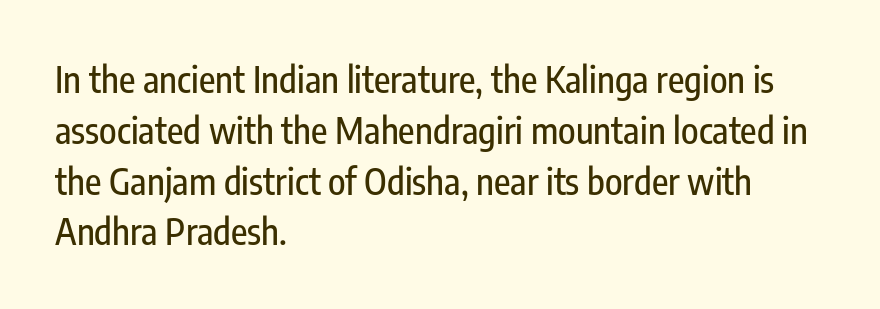
Q: Is the text italic (slanted)? A: No, it is upright.
Q: Is the typeface a serif or a sans-serif typeface? A: Sans-serif.
Q: Is the text underlined? A: No.
Q: How is the paragraph aligned? A: Left-aligned.
Q: Is the spacing between letters normal or unusually wide? A: Normal.
Q: Is the spacing between lines tight, normal or loose? A: Normal.
Q: Width (condensed, normal, or wide)? A: Condensed.
Q: Stroke contrast? A: Low.
Q: x-height? A: Medium.
Q: Monospaced? A: No.
